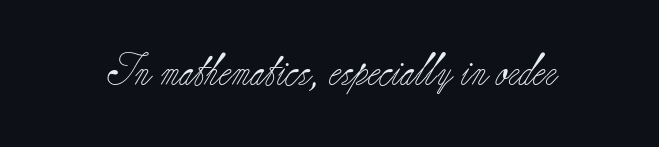
The image shows 32 px light serif type; set normal letter spacing, not underlined; low stroke contrast and a small x-height.
